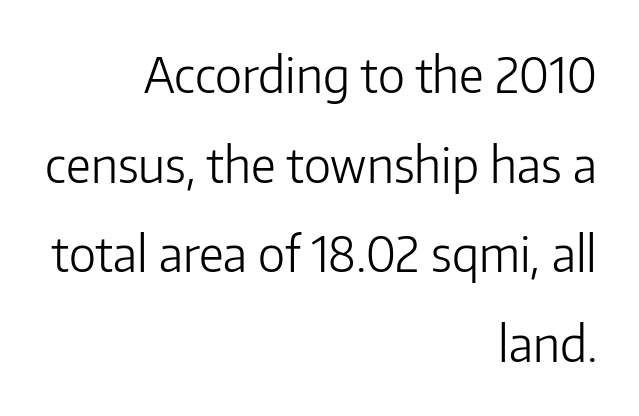
Q: Is the text bold? A: No.
Q: Is the text italic (slanted)? A: No, it is upright.
Q: Is the typeface a serif or a sans-serif typeface? A: Sans-serif.
Q: Is the text underlined? A: No.
Q: How is the paragraph aligned? A: Right-aligned.
Q: Is the spacing between letters normal or unusually wide? A: Normal.
Q: Width (condensed, normal, or wide)? A: Normal.
Q: Stroke contrast? A: Low.
Q: x-height? A: Medium.
Q: Monospaced? A: No.
